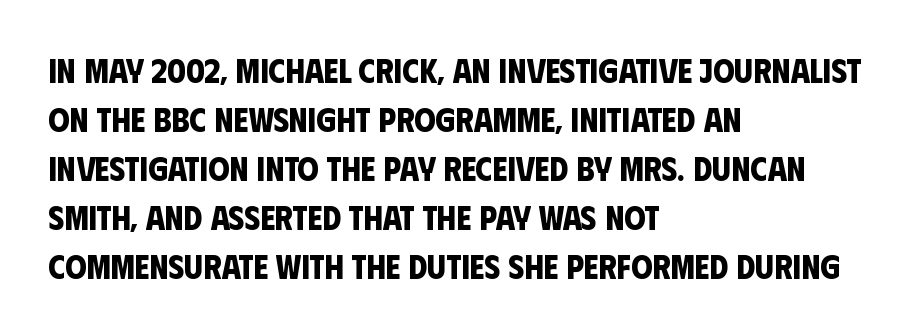
Q: Is the text bold? A: Yes.
Q: Is the typeface a serif or a sans-serif typeface? A: Sans-serif.
Q: Is the text underlined? A: No.
Q: How is the paragraph aligned? A: Left-aligned.
Q: Is the spacing between letters normal or unusually wide? A: Normal.
Q: Is the spacing between lines tight, normal or loose? A: Normal.
Q: Width (condensed, normal, or wide)? A: Condensed.
Q: Stroke contrast? A: Low.
Q: x-height? A: Large.
Q: Monospaced? A: No.
